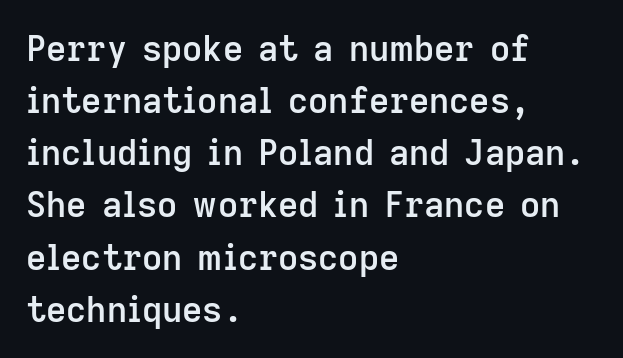
The image shows 35 px semibold sans-serif type, upright; set left-aligned, normal line spacing (1.49x), normal letter spacing, not underlined; low stroke contrast and a medium x-height.
